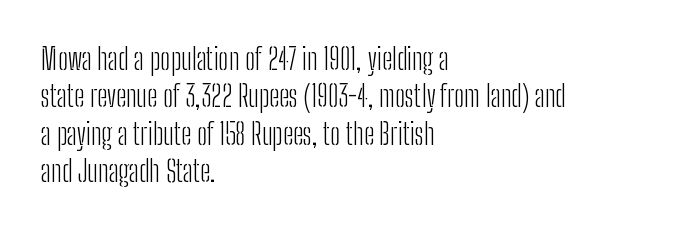
Rule under the text: the space is simply empty. Weight class: somewhere from thin through regular. Each line starts at the same left margin while the right side varies. Observe the absence of serifs on each vertical stroke in this sample. Is there much room between lines? A standard amount, neither cramped nor airy. Note the varied advance widths — an 'i' is clearly narrower than an 'm'.
